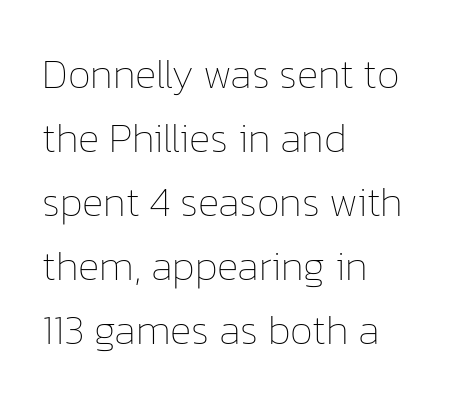
Q: Is the text bold? A: No.
Q: Is the text italic (slanted)? A: No, it is upright.
Q: Is the text underlined? A: No.
Q: How is the paragraph aligned? A: Left-aligned.
Q: Is the spacing between letters normal or unusually wide? A: Normal.
Q: Is the spacing between lines tight, normal or loose? A: Normal.
Q: Width (condensed, normal, or wide)? A: Normal.
Q: Stroke contrast? A: Low.
Q: x-height? A: Medium.
Q: Monospaced? A: No.
